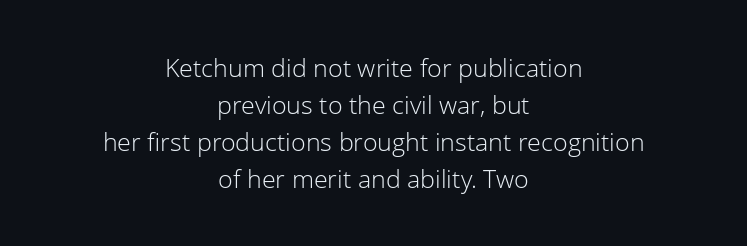
The image shows 25 px text type, upright; set centered, normal line spacing (1.48x), normal letter spacing, not underlined.
